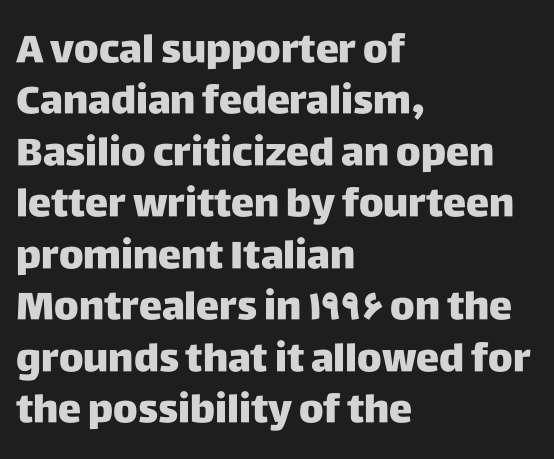
The image shows 39 px sans-serif type, upright; set left-aligned, normal line spacing (1.32x), normal letter spacing, not underlined; low stroke contrast and a large x-height.
